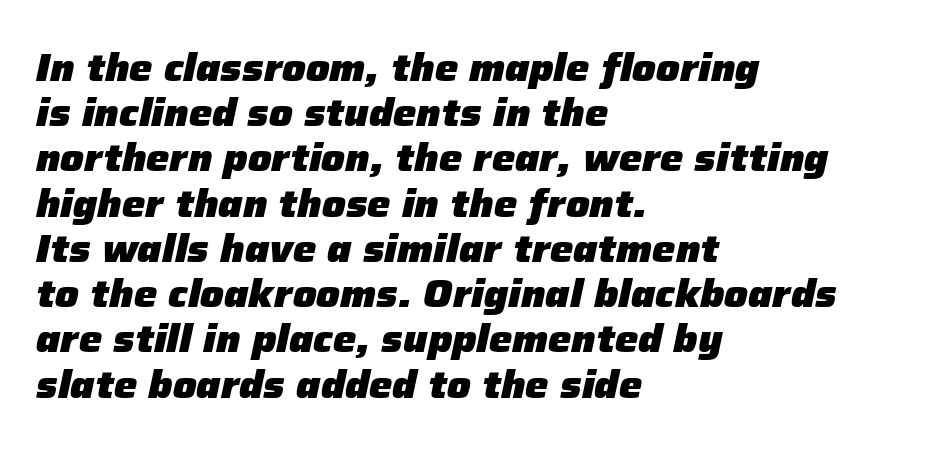
Heavy, bold letterforms. Do the characters align in a grid? No, the font is proportional. Quick note: underline off. The glyphs look as if they've been sheared to an angle. The rag falls on the right side of this text block. Look at the tracking — it's just the regular setting, nothing added.
